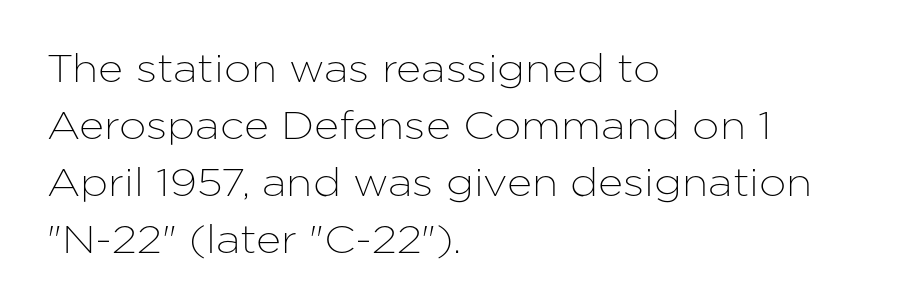
Bare-footed words on every line. Observe the absence of serifs on each vertical stroke in this sample. Upright lettering throughout. The rendering uses natural spacing where letterforms have individual widths.
